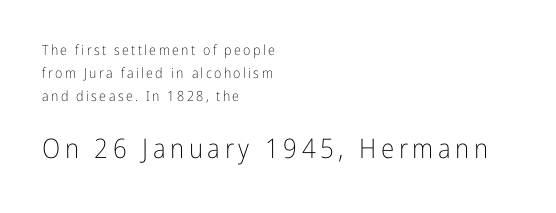
The image shows 27 px text type, upright; set left-aligned, normal line spacing (1.66x), not underlined; the second (bottom) block is 1.93x larger.
